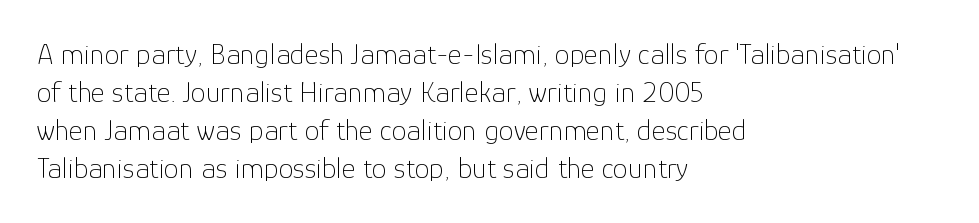
{"serif": "no", "italic": "no", "bold": "no", "weight": "thin", "width": "normal", "stroke_contrast": "low", "x_height": "medium", "monospaced": "no", "underline": "no", "align": "left", "line_spacing": "normal", "line_spacing_ratio": 1.27, "letter_spacing": "normal", "letter_spacing_em": 0.0, "glyph_px": 30}
